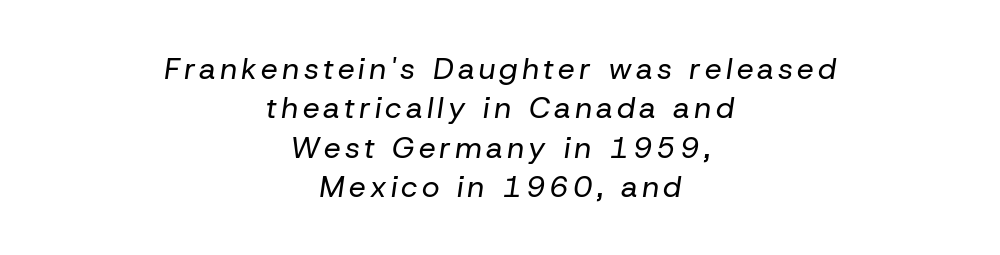
Looks like regular typesetting: each glyph gets only the width it needs. These lines sit exactly where default settings would place them. Descenders are the only things crossing below the line. The compositor balanced each line on the midline. No heavy texture on the line: the type isn't bold.
